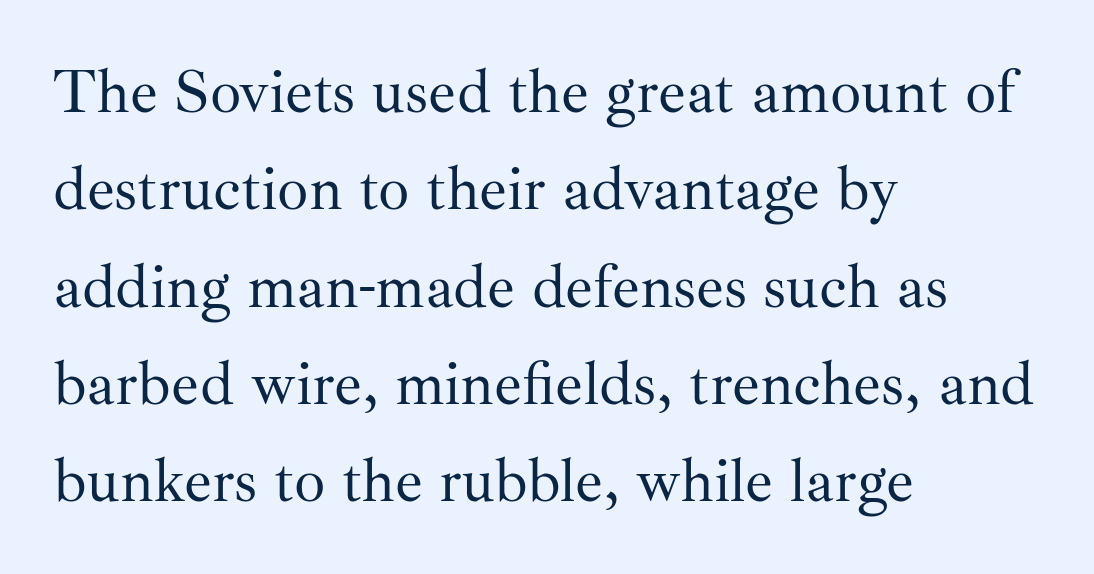
Q: Is the text bold? A: No.
Q: Is the text italic (slanted)? A: No, it is upright.
Q: Is the typeface a serif or a sans-serif typeface? A: Serif.
Q: Is the text underlined? A: No.
Q: How is the paragraph aligned? A: Left-aligned.
Q: Is the spacing between letters normal or unusually wide? A: Normal.
Q: Is the spacing between lines tight, normal or loose? A: Normal.
Q: Width (condensed, normal, or wide)? A: Normal.
Q: Stroke contrast? A: Medium.
Q: x-height? A: Small.
Q: Monospaced? A: No.
